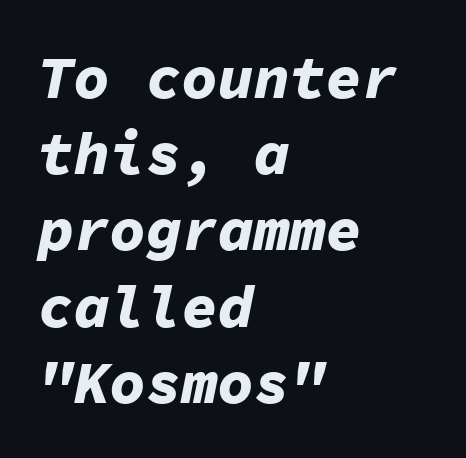
The image shows 60 px bold type, italic (leaning right), monospaced; set left-aligned, normal line spacing (1.27x), normal letter spacing, not underlined; low stroke contrast and a medium x-height.
